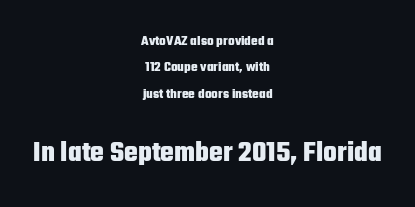
Q: Is the text bold? A: Yes.
Q: Is the text italic (slanted)? A: No, it is upright.
Q: Is the typeface a serif or a sans-serif typeface? A: Sans-serif.
Q: Is the text underlined? A: No.
Q: How is the paragraph aligned? A: Centered.
Q: Is the spacing between letters normal or unusually wide? A: Normal.
Q: Which block of text is set in a larger size, the first (top) or the second (bottom)? A: The second (bottom) one.
Q: Width (condensed, normal, or wide)? A: Condensed.
Q: Stroke contrast? A: Low.
Q: x-height? A: Medium.
Q: Monospaced? A: No.
